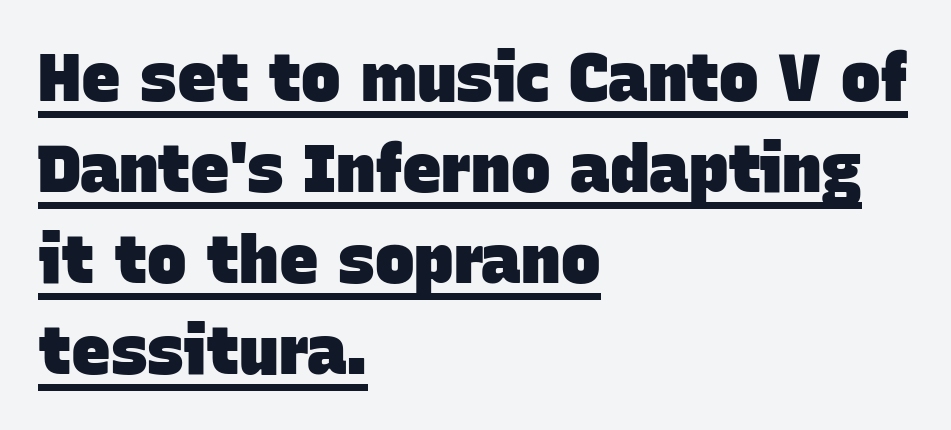
{"serif": "no", "bold": "yes", "weight": "heavy", "width": "normal", "stroke_contrast": "low", "x_height": "large", "monospaced": "no", "underline": "yes", "align": "left", "line_spacing": "normal", "line_spacing_ratio": 1.38, "letter_spacing": "normal", "letter_spacing_em": 0.0, "glyph_px": 66}
